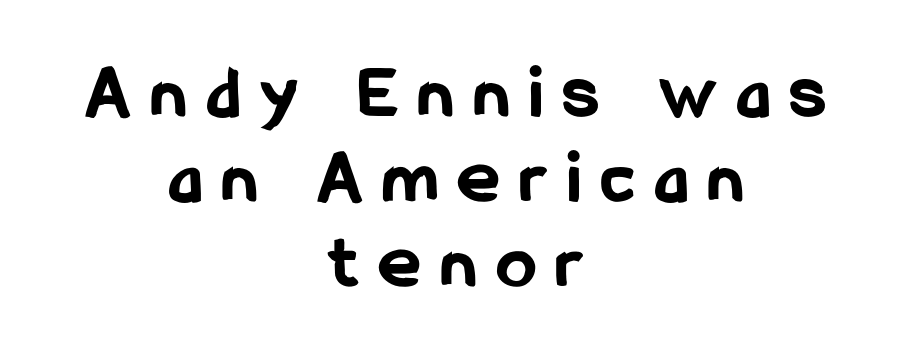
{"serif": "no", "italic": "no", "bold": "yes", "weight": "bold", "width": "condensed", "stroke_contrast": "low", "x_height": "medium", "monospaced": "no", "underline": "no", "align": "center", "line_spacing": "tight", "line_spacing_ratio": 1.09, "letter_spacing": "wide", "letter_spacing_em": 0.27, "glyph_px": 78}
